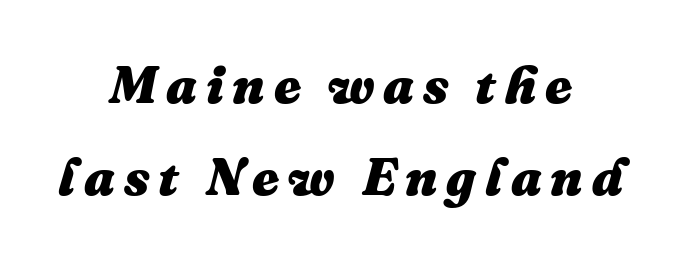
Underline: absent. Slanted lettering throughout. The typesetter chose a symmetrical, centered arrangement here. What weight is shown? A full bold with thick strokes.
